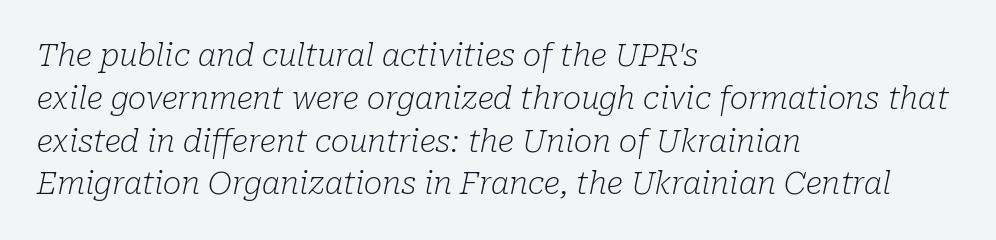
Lines of text with bare space underneath. Inter-character spacing is left at the font's built-in metrics. The glyphs in this specimen are seriffed. Think of a printed novel: that variable character pitch is what you see here. The face looks like a standard text weight, possibly lighter.
